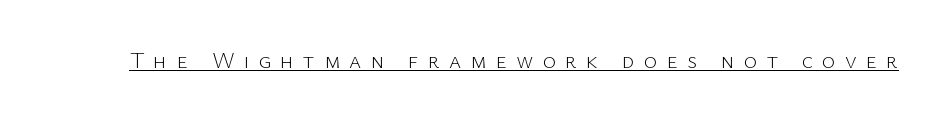
Q: Is the text bold? A: No.
Q: Is the text italic (slanted)? A: No, it is upright.
Q: Is the text underlined? A: Yes.
Q: Is the spacing between letters normal or unusually wide? A: Unusually wide.
